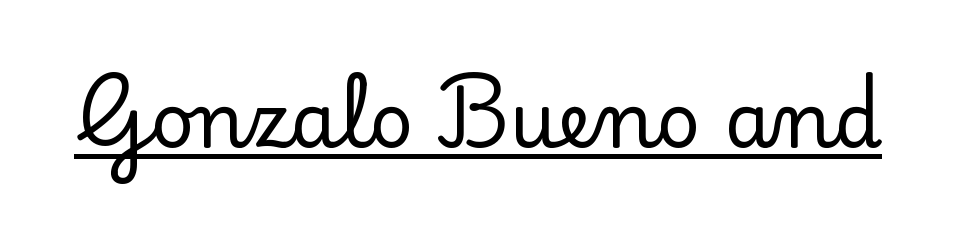
Q: Is the text italic (slanted)? A: No, it is upright.
Q: Is the typeface a serif or a sans-serif typeface? A: Serif.
Q: Is the text underlined? A: Yes.
Q: Is the spacing between letters normal or unusually wide? A: Normal.
Q: Width (condensed, normal, or wide)? A: Normal.
Q: Stroke contrast? A: Low.
Q: x-height? A: Small.
Q: Monospaced? A: No.
